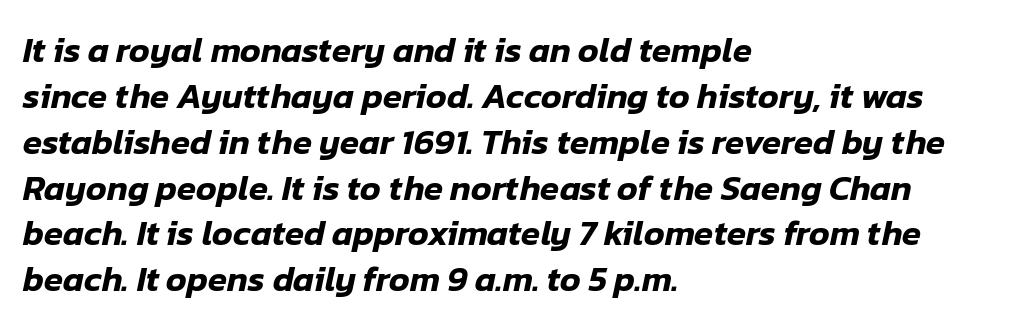
{"italic": "yes", "lean": "right", "slant_degrees": 12, "width": "normal", "stroke_contrast": "low", "x_height": "medium", "monospaced": "no", "underline": "no", "align": "left", "line_spacing": "normal", "line_spacing_ratio": 1.31, "letter_spacing": "normal", "letter_spacing_em": 0.0, "glyph_px": 35}
